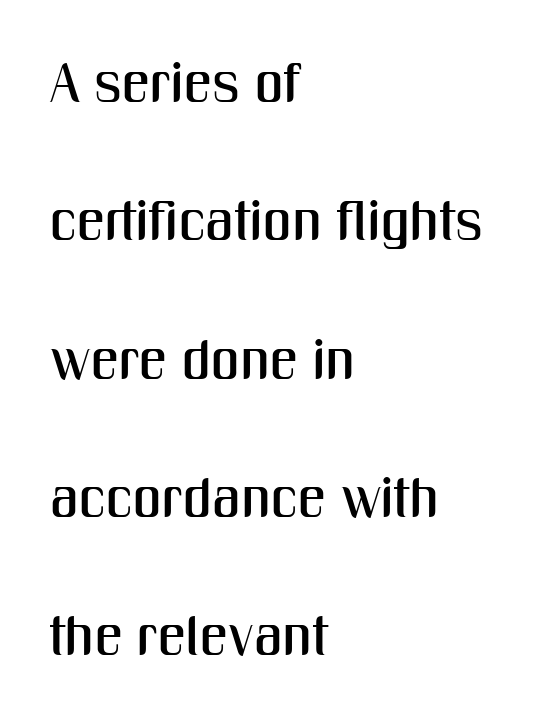
Q: Is the text italic (slanted)? A: No, it is upright.
Q: Is the typeface a serif or a sans-serif typeface? A: Sans-serif.
Q: Is the text underlined? A: No.
Q: How is the paragraph aligned? A: Left-aligned.
Q: Is the spacing between letters normal or unusually wide? A: Normal.
Q: Is the spacing between lines tight, normal or loose? A: Loose.
Q: Width (condensed, normal, or wide)? A: Condensed.
Q: Stroke contrast? A: Medium.
Q: x-height? A: Medium.
Q: Monospaced? A: No.
